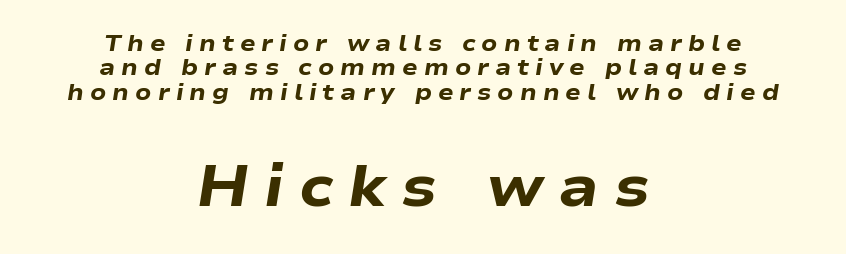
The image shows 58 px heavy, wide type, italic (leaning right); set centered, tight line spacing (1.06x), unusually wide letter spacing (+0.26 em), not underlined; the second (bottom) block is 2.52x larger; low stroke contrast and a medium x-height.
